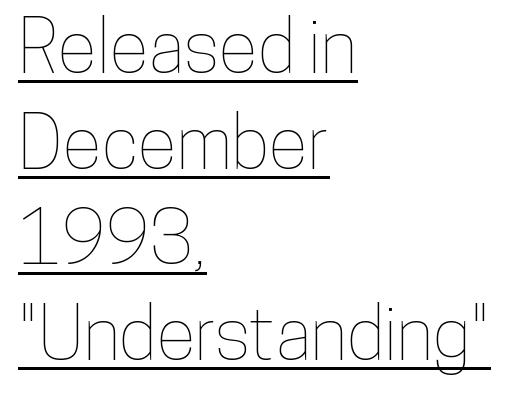
The image shows 73 px condensed type, upright; set left-aligned, normal line spacing (1.31x), normal letter spacing, underlined; low stroke contrast and a medium x-height.
